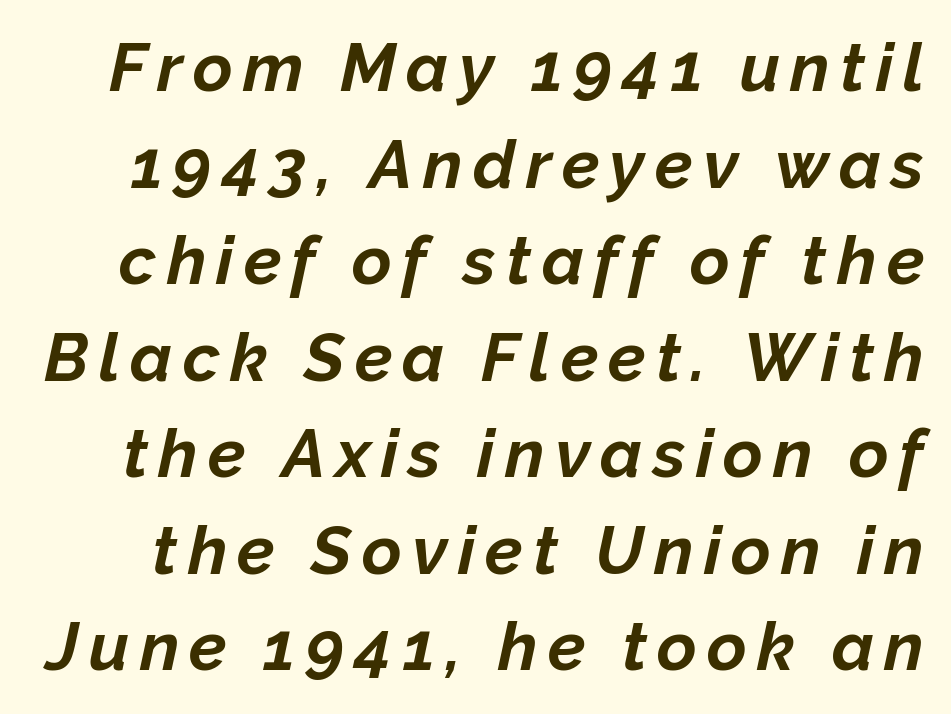
{"italic": "yes", "lean": "right", "slant_degrees": 12, "bold": "yes", "weight": "bold", "width": "normal", "stroke_contrast": "low", "x_height": "medium", "monospaced": "no", "underline": "no", "line_spacing": "normal", "line_spacing_ratio": 1.42, "glyph_px": 68}
